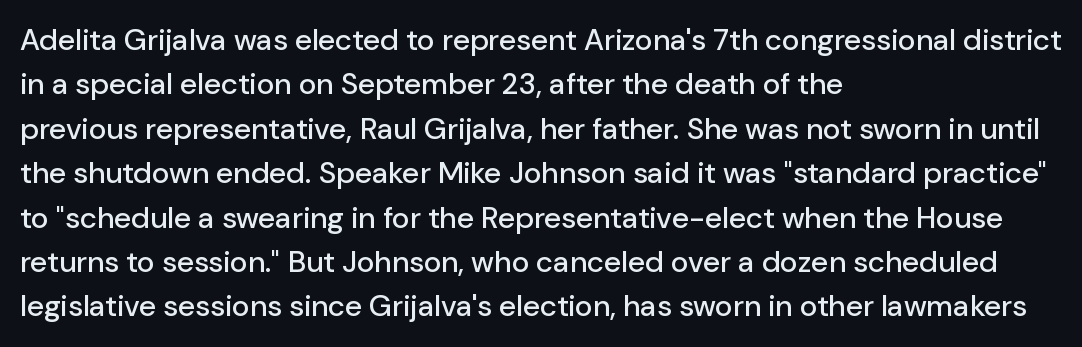
{"serif": "no", "italic": "no", "width": "normal", "stroke_contrast": "low", "x_height": "medium", "monospaced": "no", "underline": "no", "align": "left", "line_spacing": "normal", "line_spacing_ratio": 1.48, "letter_spacing": "normal", "letter_spacing_em": 0.0, "glyph_px": 30}
